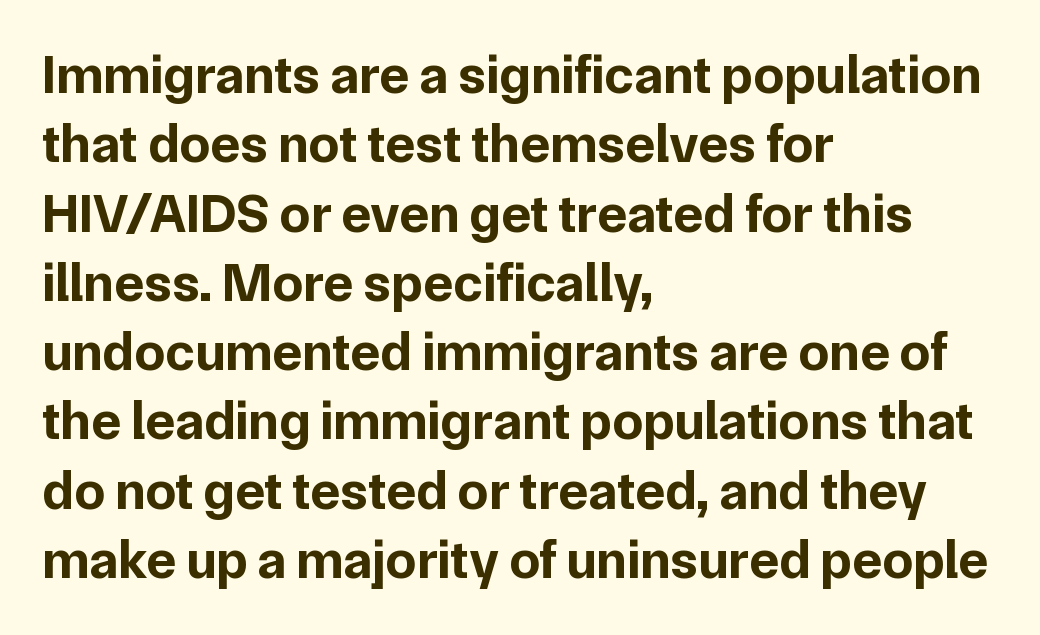
Is there much room between lines? A standard amount, neither cramped nor airy. Leftover space on each line is placed entirely after the last word. A typesetter would mark this as roman, not italic. Students, this is bold: see how much ink each stroke carries.
